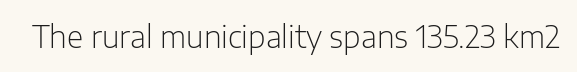
The image shows 30 px light sans-serif type, upright; set normal letter spacing, not underlined; low stroke contrast and a medium x-height.
